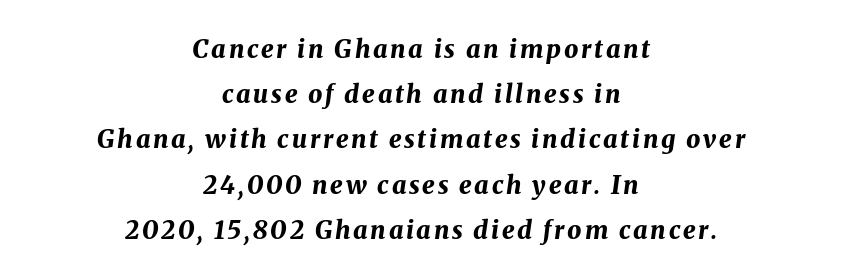
Its strokes are broad and dark, the hallmark of bold type. A bare baseline throughout the passage. Slant detected: the letters are inclined. These lines are centered, leaving both edges ragged.
